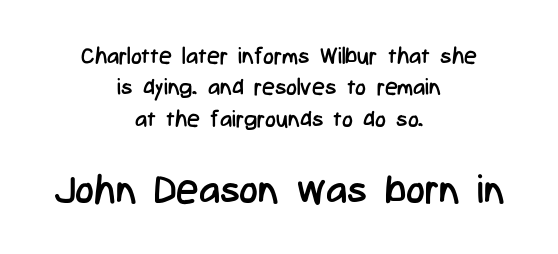
The image shows 40 px regular-weight, condensed sans-serif type, upright; set centered, normal line spacing (1.36x), normal letter spacing, not underlined; the second (bottom) block is 1.74x larger; low stroke contrast and a medium x-height.
